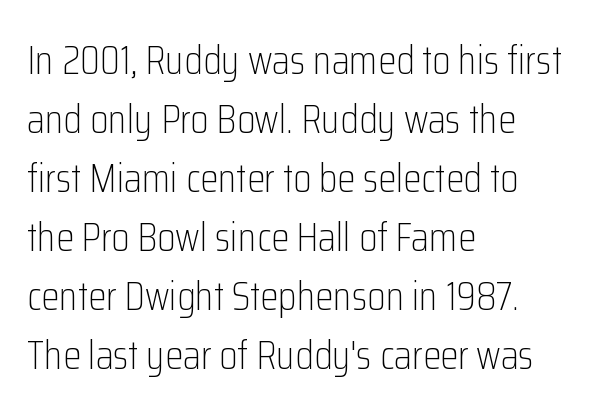
Is this a heavy cut? Hardly; it is regular or lighter. The setting favours the left margin, as ordinary paragraphs usually do. Rows of type keep a routine distance in the vertical direction. A typesetter would call this proportional, since set widths differ per character. What kind of face is this? One without serifs — a sans. Check under the words: just untouched page.
